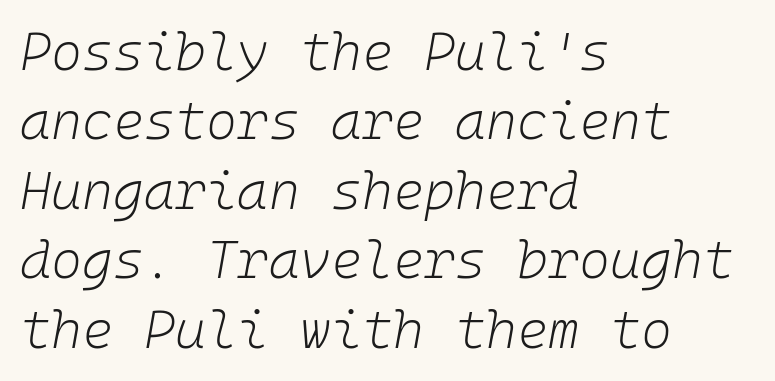
Q: Is the text bold? A: No.
Q: Is the text italic (slanted)? A: Yes, it leans right by about 10 degrees.
Q: Is the text underlined? A: No.
Q: How is the paragraph aligned? A: Left-aligned.
Q: Is the spacing between letters normal or unusually wide? A: Normal.
Q: Is the spacing between lines tight, normal or loose? A: Normal.
Q: Width (condensed, normal, or wide)? A: Normal.
Q: Stroke contrast? A: Low.
Q: x-height? A: Medium.
